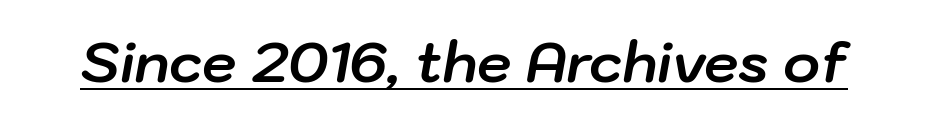
Q: Is the text bold? A: Yes.
Q: Is the text italic (slanted)? A: Yes, it leans right by about 10 degrees.
Q: Is the text underlined? A: Yes.
Q: Is the spacing between letters normal or unusually wide? A: Normal.
Q: Width (condensed, normal, or wide)? A: Normal.
Q: Stroke contrast? A: Low.
Q: x-height? A: Medium.
Q: Monospaced? A: No.
